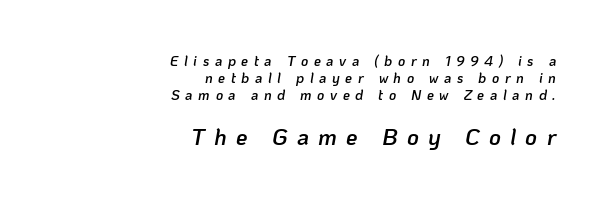
The image shows 23 px text type, italic (leaning right); set right-aligned, line spacing 1.21x, unusually wide letter spacing (+0.4 em), not underlined; the second (bottom) block is 1.64x larger.
